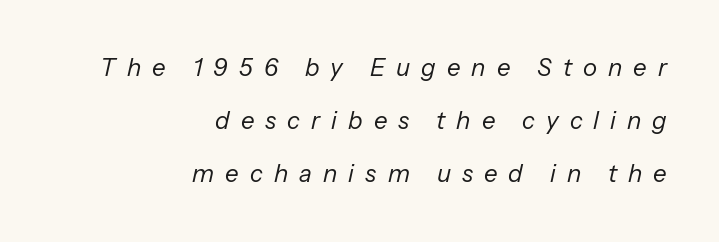
Q: Is the text bold? A: No.
Q: Is the text italic (slanted)? A: Yes, it leans right by about 13 degrees.
Q: Is the text underlined? A: No.
Q: How is the paragraph aligned? A: Right-aligned.
Q: Is the spacing between letters normal or unusually wide? A: Unusually wide.
Q: Is the spacing between lines tight, normal or loose? A: Loose.
